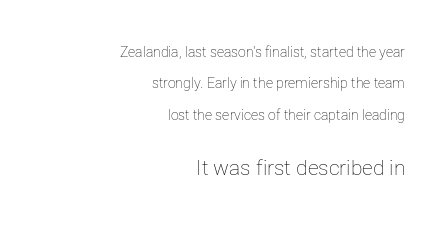
{"italic": "no", "bold": "no", "underline": "no", "align": "right", "line_spacing": "loose", "line_spacing_ratio": 2.24, "letter_spacing": "normal", "letter_spacing_em": 0.0, "larger_block": "second", "size_ratio": 1.5, "glyph_px": 21}
